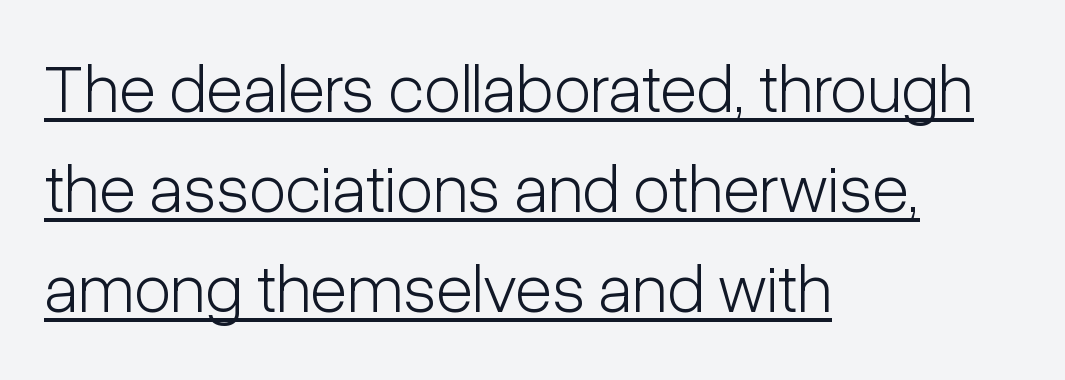
The image shows 68 px light, condensed sans-serif type, upright; set left-aligned, normal line spacing (1.47x), normal letter spacing, underlined; low stroke contrast and a medium x-height.
